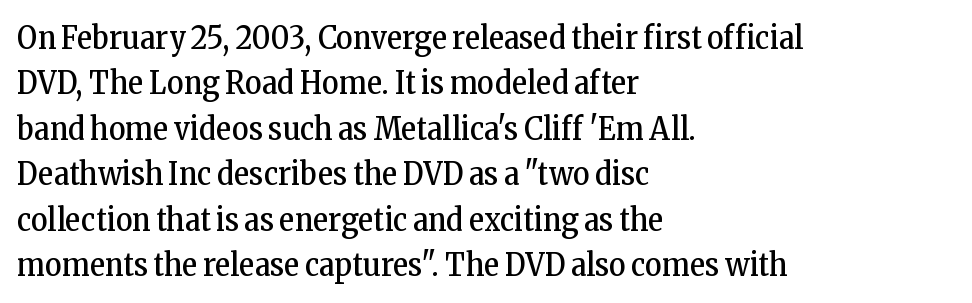
{"serif": "yes", "italic": "no", "bold": "no", "weight": "regular", "width": "condensed", "stroke_contrast": "low", "x_height": "medium", "monospaced": "no", "underline": "no", "align": "left", "line_spacing": "normal", "line_spacing_ratio": 1.42, "letter_spacing": "normal", "letter_spacing_em": 0.0, "glyph_px": 32}
